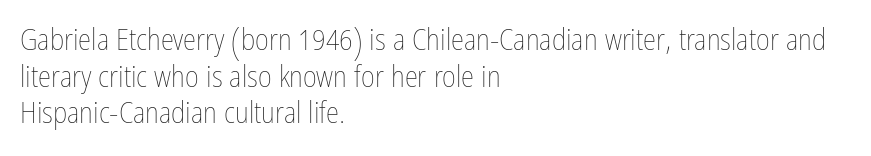
{"italic": "no", "bold": "no", "weight": "thin", "width": "condensed", "stroke_contrast": "low", "x_height": "medium", "monospaced": "no", "underline": "no", "align": "left", "line_spacing_ratio": 1.22, "letter_spacing": "normal", "letter_spacing_em": 0.0, "glyph_px": 30}
